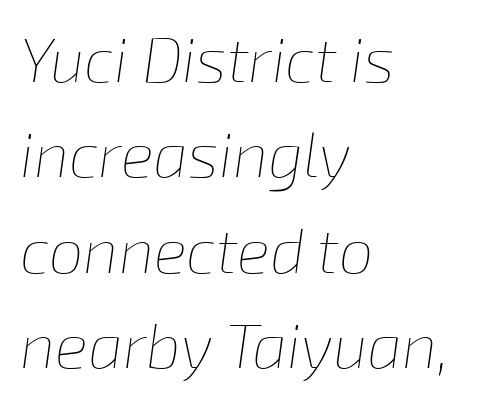
The image shows 62 px thin type, italic (leaning right); set left-aligned, normal line spacing (1.54x), normal letter spacing, not underlined; low stroke contrast and a medium x-height.
